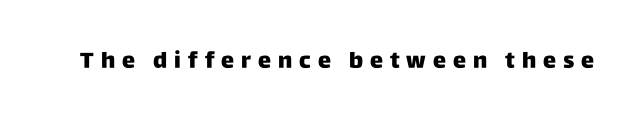
The image shows 22 px bold type, upright; set unusually wide letter spacing (+0.32 em), not underlined.
